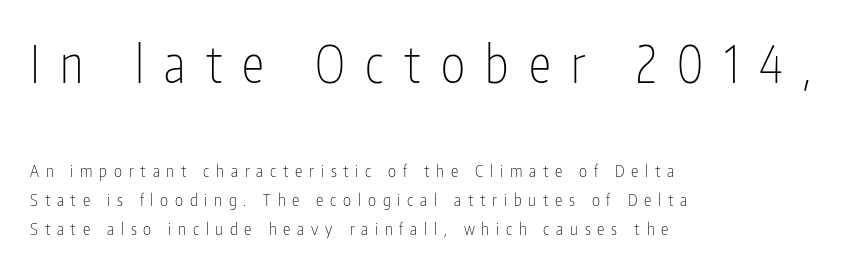
Q: Is the text bold? A: No.
Q: Is the text italic (slanted)? A: No, it is upright.
Q: Is the typeface a serif or a sans-serif typeface? A: Sans-serif.
Q: Is the text underlined? A: No.
Q: How is the paragraph aligned? A: Left-aligned.
Q: Is the spacing between letters normal or unusually wide? A: Unusually wide.
Q: Which block of text is set in a larger size, the first (top) or the second (bottom)? A: The first (top) one.
Q: Width (condensed, normal, or wide)? A: Condensed.
Q: Stroke contrast? A: Low.
Q: x-height? A: Medium.
Q: Monospaced? A: No.
